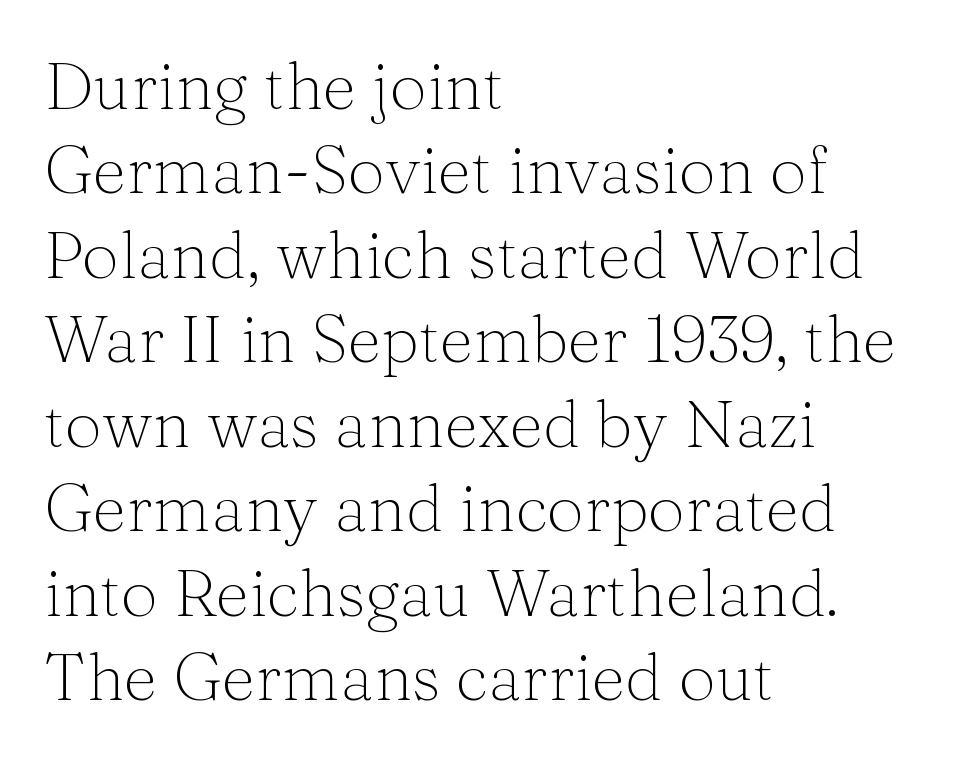
Q: Is the text bold? A: No.
Q: Is the text italic (slanted)? A: No, it is upright.
Q: Is the typeface a serif or a sans-serif typeface? A: Serif.
Q: Is the text underlined? A: No.
Q: How is the paragraph aligned? A: Left-aligned.
Q: Is the spacing between letters normal or unusually wide? A: Normal.
Q: Is the spacing between lines tight, normal or loose? A: Normal.
Q: Width (condensed, normal, or wide)? A: Normal.
Q: Stroke contrast? A: Medium.
Q: x-height? A: Medium.
Q: Monospaced? A: No.
